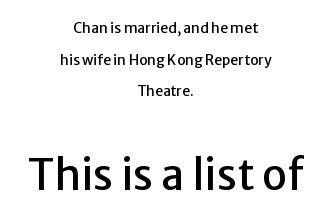
Vertically, the passage feels expansive, rows floating well apart. The lines in this sample share a center point and differ in where they start and stop. The letters sit at their default tracking, neither squeezed nor spread. Check the space under the baseline: it is left empty. You can tell it's not italic because the verticals are truly vertical. The designer went with a sans here, leaving each stem footless.
